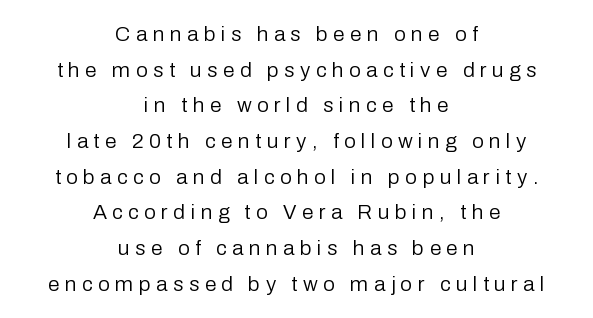
The image shows 21 px text type, upright; set centered, normal line spacing (1.7x), unusually wide letter spacing (+0.26 em), not underlined.
